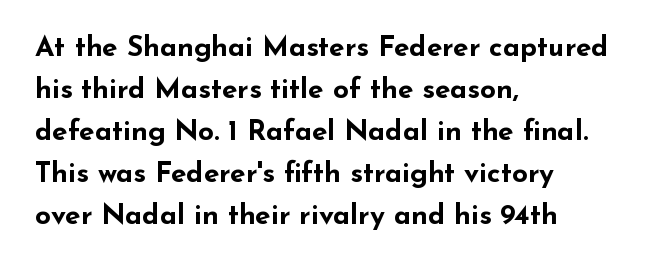
The image shows 28 px bold, wide sans-serif type, upright; set left-aligned, normal line spacing (1.5x), normal letter spacing, not underlined; low stroke contrast and a small x-height.
